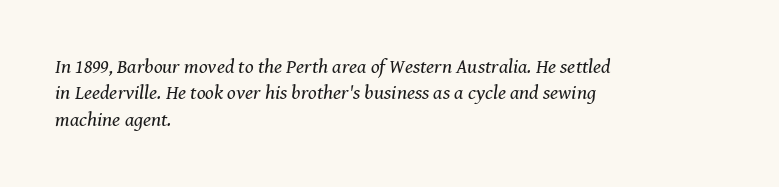
The image shows 20 px text type, italic (leaning right); set left-aligned, normal line spacing (1.32x), normal letter spacing, not underlined.
